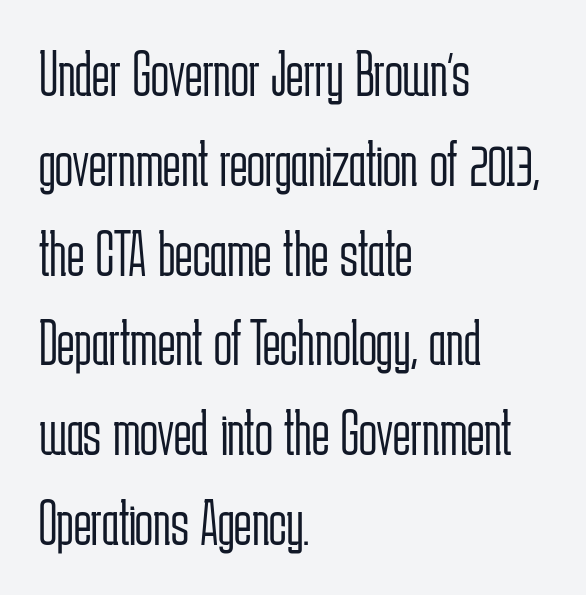
Q: Is the text bold? A: No.
Q: Is the text italic (slanted)? A: No, it is upright.
Q: Is the typeface a serif or a sans-serif typeface? A: Sans-serif.
Q: Is the text underlined? A: No.
Q: How is the paragraph aligned? A: Left-aligned.
Q: Is the spacing between letters normal or unusually wide? A: Normal.
Q: Is the spacing between lines tight, normal or loose? A: Normal.
Q: Width (condensed, normal, or wide)? A: Condensed.
Q: Stroke contrast? A: Low.
Q: x-height? A: Medium.
Q: Monospaced? A: No.
